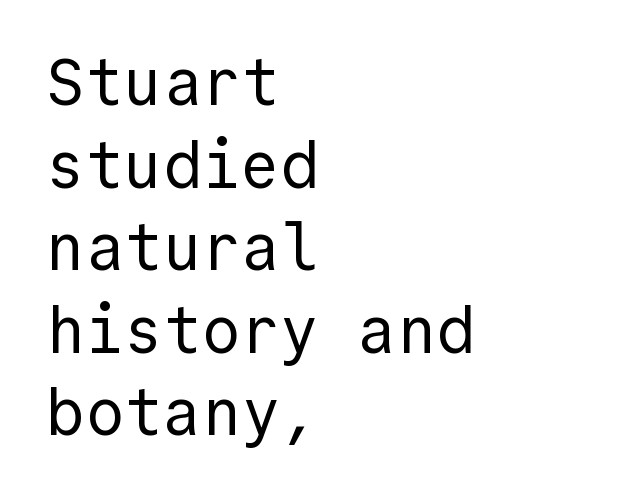
The image shows 65 px regular-weight sans-serif type, upright, monospaced; set left-aligned, normal line spacing (1.27x), normal letter spacing, not underlined; a medium x-height.
